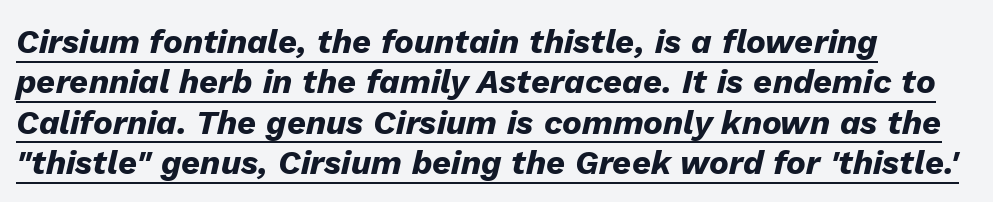
{"italic": "yes", "lean": "right", "slant_degrees": 13, "bold": "yes", "weight": "heavy", "width": "normal", "stroke_contrast": "low", "x_height": "medium", "monospaced": "no", "underline": "yes", "align": "left", "line_spacing_ratio": 1.22, "letter_spacing": "normal", "letter_spacing_em": 0.0, "glyph_px": 33}
